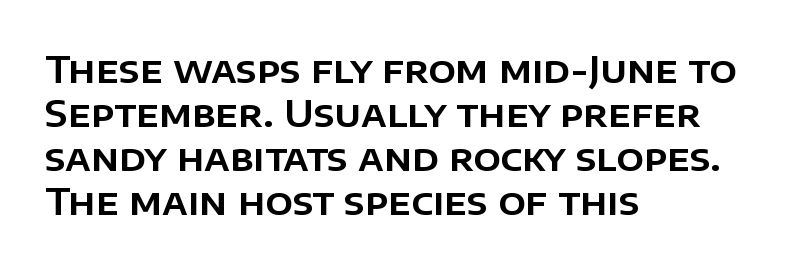
Q: Is the text italic (slanted)? A: No, it is upright.
Q: Is the typeface a serif or a sans-serif typeface? A: Sans-serif.
Q: Is the text underlined? A: No.
Q: How is the paragraph aligned? A: Left-aligned.
Q: Is the spacing between letters normal or unusually wide? A: Normal.
Q: Width (condensed, normal, or wide)? A: Normal.
Q: Stroke contrast? A: Low.
Q: x-height? A: Large.
Q: Monospaced? A: No.
